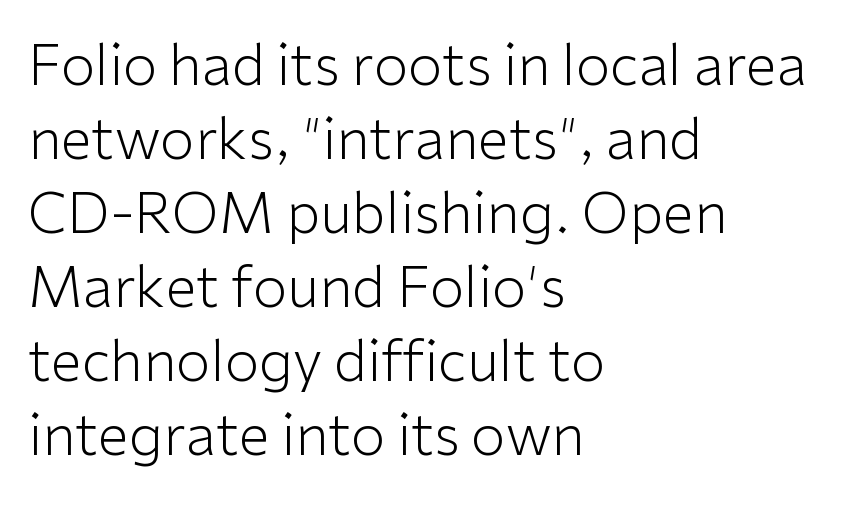
{"serif": "no", "italic": "no", "bold": "no", "weight": "light", "width": "normal", "stroke_contrast": "low", "x_height": "medium", "monospaced": "no", "underline": "no", "align": "left", "line_spacing": "normal", "line_spacing_ratio": 1.32, "letter_spacing": "normal", "letter_spacing_em": 0.0, "glyph_px": 56}
